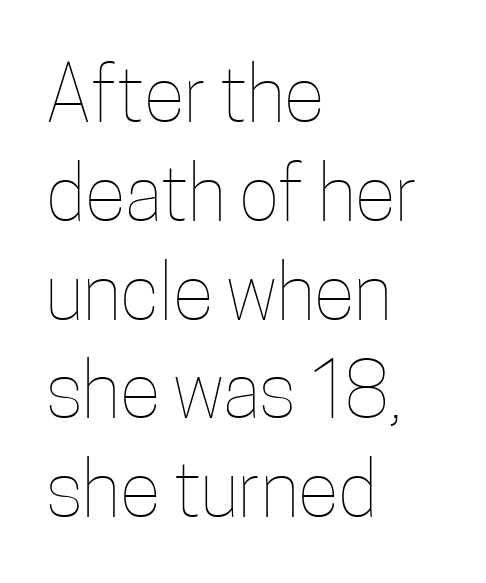
The area under the type is left untouched. The weight would be labelled regular, book, light, or lighter still. Is there any slant? The stems are plumb. The text block is weighted toward the left margin, trailing off unevenly rightward. Short note: letters normally spaced.
